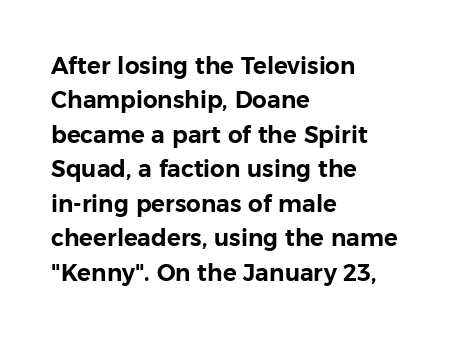
Q: Is the text italic (slanted)? A: No, it is upright.
Q: Is the text underlined? A: No.
Q: How is the paragraph aligned? A: Left-aligned.
Q: Is the spacing between letters normal or unusually wide? A: Normal.
Q: Is the spacing between lines tight, normal or loose? A: Normal.
